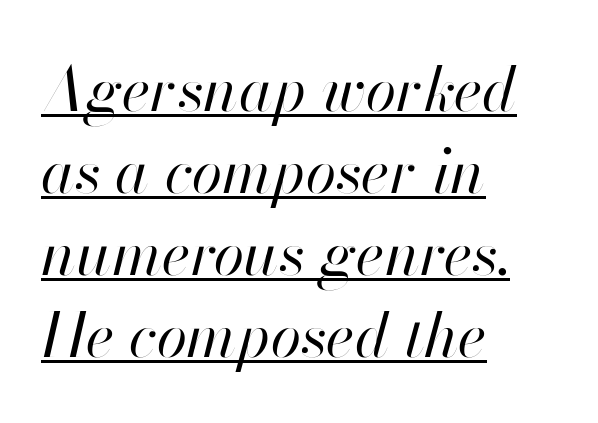
The paragraph shown leans on its left margin. This rendering leaves character spacing at its baseline value. Normally led — the rows are evenly, conventionally spaced. Spacing verdict: proportional, widths tailored to each character.
